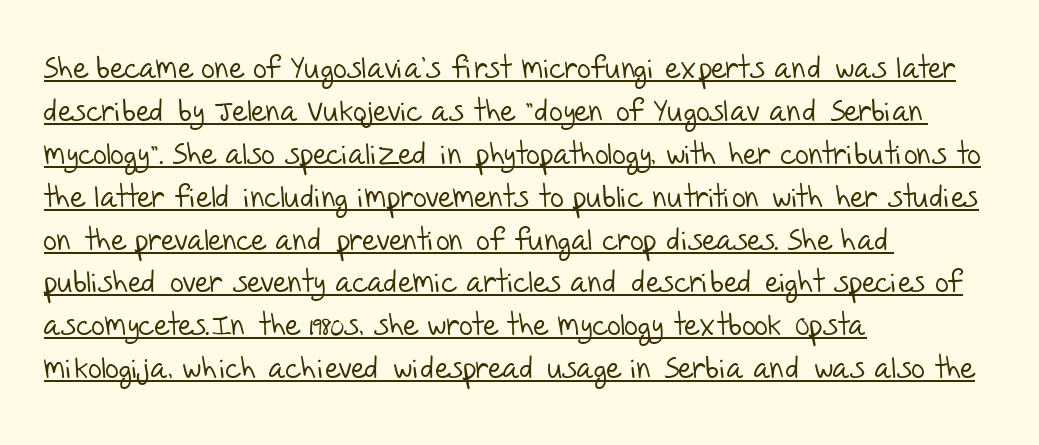
{"serif": "no", "bold": "no", "weight": "light", "width": "normal", "stroke_contrast": "low", "x_height": "large", "monospaced": "no", "underline": "yes", "align": "left", "line_spacing": "normal", "line_spacing_ratio": 1.43, "letter_spacing": "normal", "letter_spacing_em": 0.0, "glyph_px": 30}
